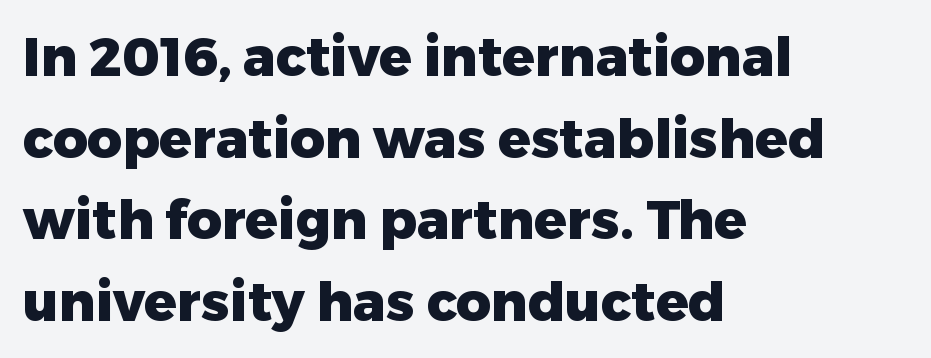
The image shows 54 px heavy sans-serif type, upright; set left-aligned, normal line spacing (1.51x), normal letter spacing, not underlined; low stroke contrast and a medium x-height.
